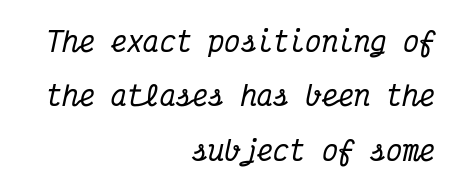
{"italic": "yes", "lean": "right", "slant_degrees": 12, "underline": "no", "align": "right", "line_spacing": "loose", "line_spacing_ratio": 2.01, "letter_spacing": "normal", "letter_spacing_em": 0.0, "glyph_px": 27}
